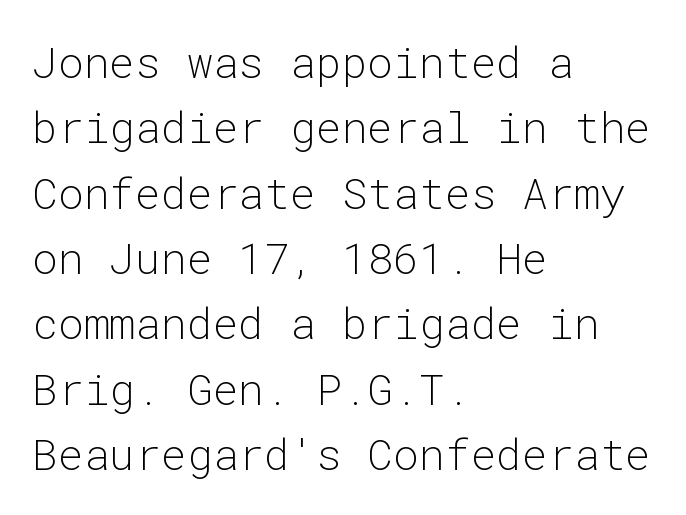
Q: Is the text bold? A: No.
Q: Is the text italic (slanted)? A: No, it is upright.
Q: Is the typeface a serif or a sans-serif typeface? A: Sans-serif.
Q: Is the text underlined? A: No.
Q: How is the paragraph aligned? A: Left-aligned.
Q: Is the spacing between letters normal or unusually wide? A: Normal.
Q: Is the spacing between lines tight, normal or loose? A: Normal.
Q: Width (condensed, normal, or wide)? A: Normal.
Q: Stroke contrast? A: Low.
Q: x-height? A: Medium.
Q: Monospaced? A: Yes.
